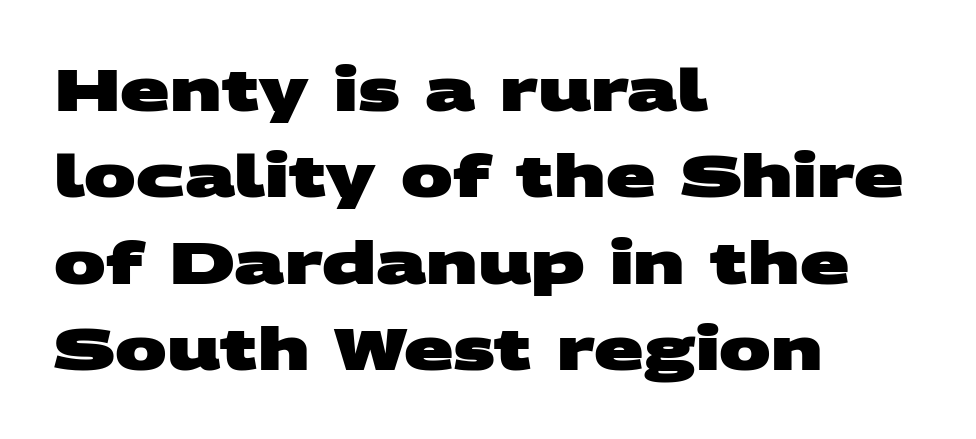
{"serif": "no", "bold": "yes", "weight": "heavy", "width": "wide", "stroke_contrast": "medium", "x_height": "large", "monospaced": "no", "underline": "no", "align": "left", "line_spacing": "normal", "line_spacing_ratio": 1.49, "letter_spacing": "normal", "letter_spacing_em": 0.0, "glyph_px": 58}
